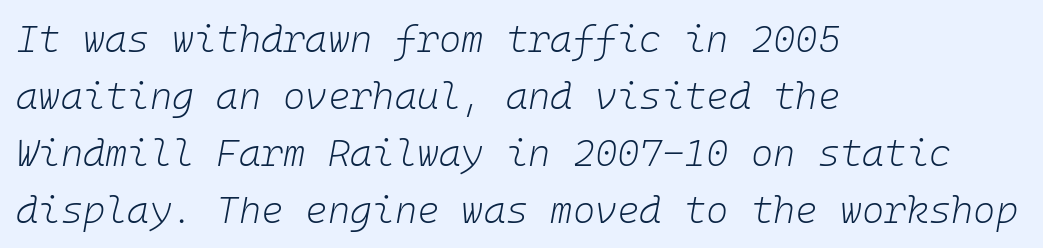
{"italic": "yes", "lean": "right", "slant_degrees": 10, "bold": "no", "weight": "light", "width": "normal", "stroke_contrast": "low", "x_height": "medium", "monospaced": "yes", "underline": "no", "align": "left", "line_spacing": "normal", "line_spacing_ratio": 1.5, "letter_spacing": "normal", "letter_spacing_em": 0.0, "glyph_px": 38}
